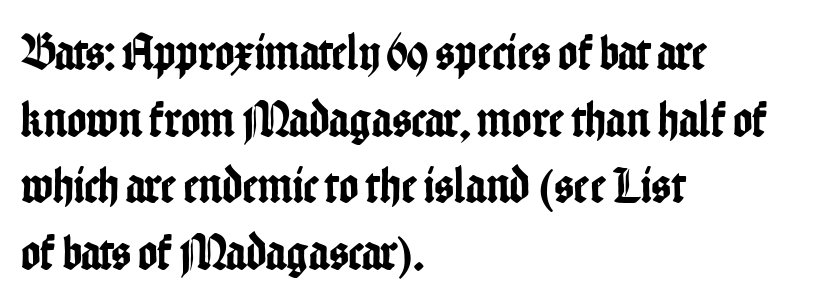
{"serif": "no", "italic": "no", "width": "condensed", "stroke_contrast": "low", "x_height": "medium", "monospaced": "no", "underline": "no", "align": "left", "line_spacing": "normal", "line_spacing_ratio": 1.28, "letter_spacing": "normal", "letter_spacing_em": 0.0, "glyph_px": 52}
